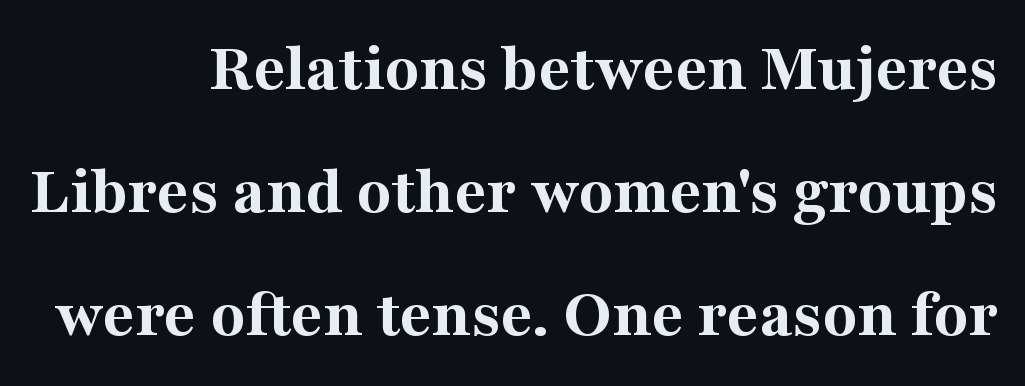
The image shows 70 px bold serif type, upright; set right-aligned, line spacing 1.76x, normal letter spacing, not underlined; medium stroke contrast and a medium x-height.
